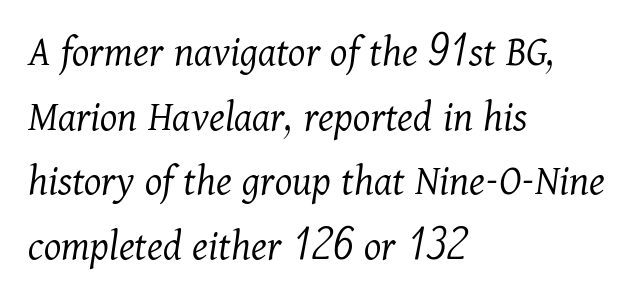
The strokes are not fattened; the text isn't bold. These lines are composed in type with serifs. Typeset ragged right — the left edge is the straight one. Looking at the ascenders, they clearly lean.
